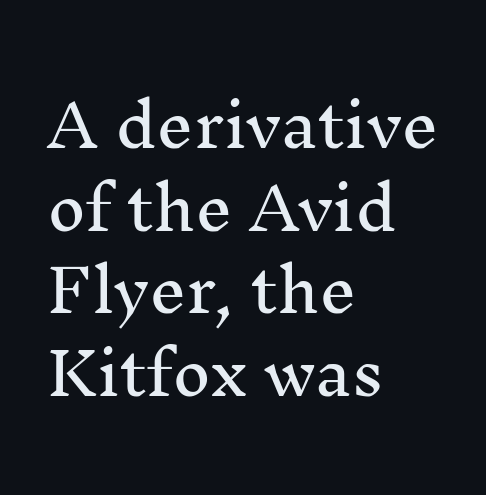
Small tapered or slab feet sit at the stroke ends, so this counts as serif. In terms of letterspacing, this is plain default setting. How would I describe the line gaps? Plain and ordinary. Character widths vary here, with narrow letters taking less room than wide ones.
